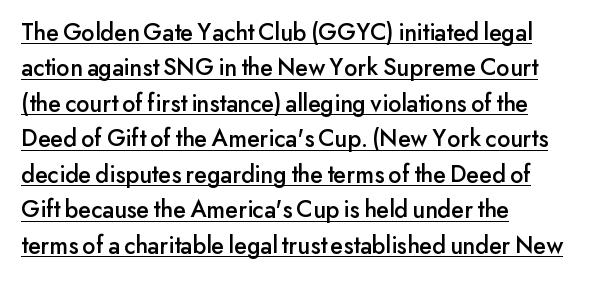
{"italic": "no", "underline": "yes", "align": "left", "line_spacing": "normal", "line_spacing_ratio": 1.42, "letter_spacing": "normal", "letter_spacing_em": 0.0, "glyph_px": 25}
